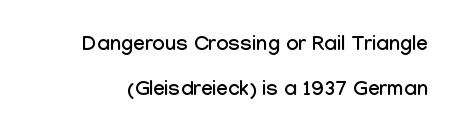
The passage shown is not underscored anywhere. This sample uses an upright cut, with every glyph sitting square on the baseline. Vertical spacing — loose. You could call the tracking neutral — neither tight nor loose.
